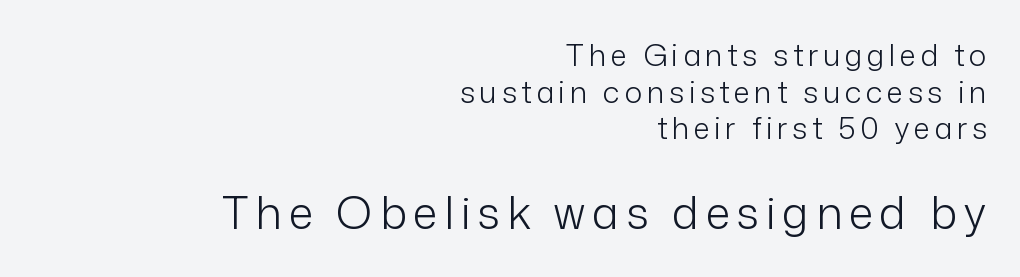
{"serif": "no", "italic": "no", "bold": "no", "weight": "light", "width": "normal", "stroke_contrast": "low", "x_height": "medium", "monospaced": "no", "underline": "no", "align": "right", "line_spacing_ratio": 1.22, "larger_block": "second", "size_ratio": 1.5, "glyph_px": 45}
